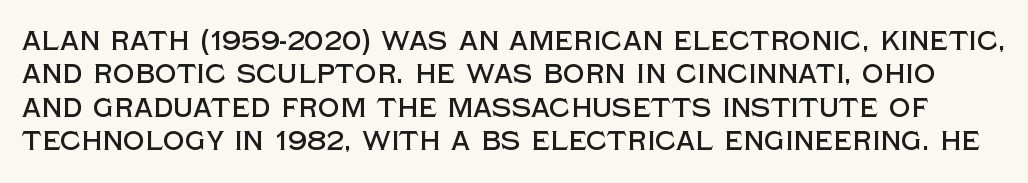
The image shows 27 px text type, upright; set line spacing 1.24x, normal letter spacing, not underlined.
